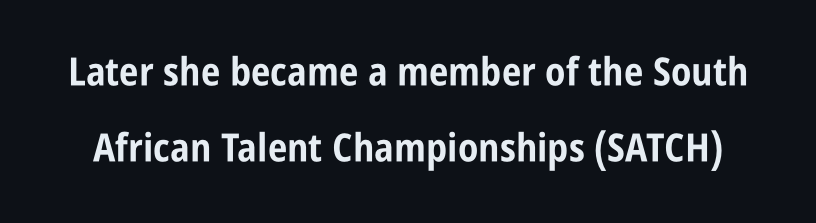
{"serif": "no", "italic": "no", "bold": "yes", "weight": "bold", "width": "condensed", "stroke_contrast": "low", "x_height": "large", "monospaced": "no", "underline": "no", "line_spacing": "loose", "line_spacing_ratio": 1.95, "letter_spacing": "normal", "letter_spacing_em": 0.0, "glyph_px": 39}
